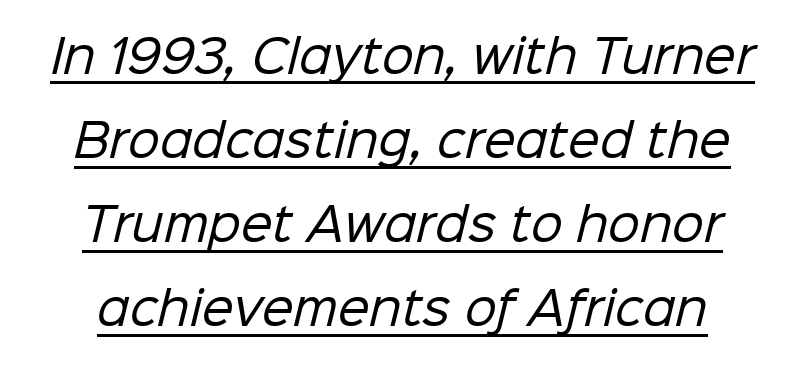
On a weight scale, this lands at 450 or below. Emphasis is given by a line drawn under the lettering. Short note: letters normally spaced. This sample has the flowing, uneven cadence of proportional lettering.
